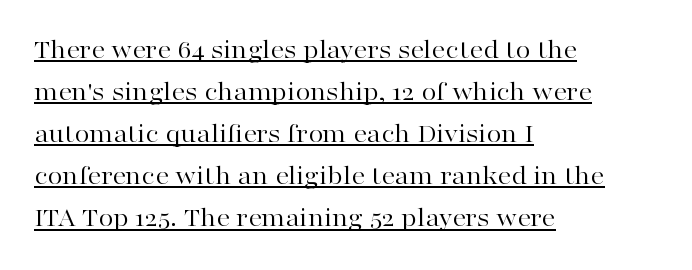
Q: Is the text bold? A: No.
Q: Is the text italic (slanted)? A: No, it is upright.
Q: Is the text underlined? A: Yes.
Q: How is the paragraph aligned? A: Left-aligned.
Q: Is the spacing between letters normal or unusually wide? A: Normal.
Q: Is the spacing between lines tight, normal or loose? A: Normal.
